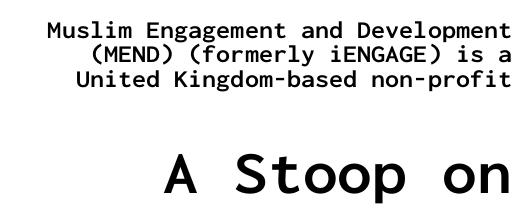
The image shows 62 px semibold sans-serif type, upright, monospaced; set right-aligned, tight line spacing (0.98x), normal letter spacing, not underlined; the second (bottom) block is 2.48x larger; low stroke contrast and a medium x-height.
